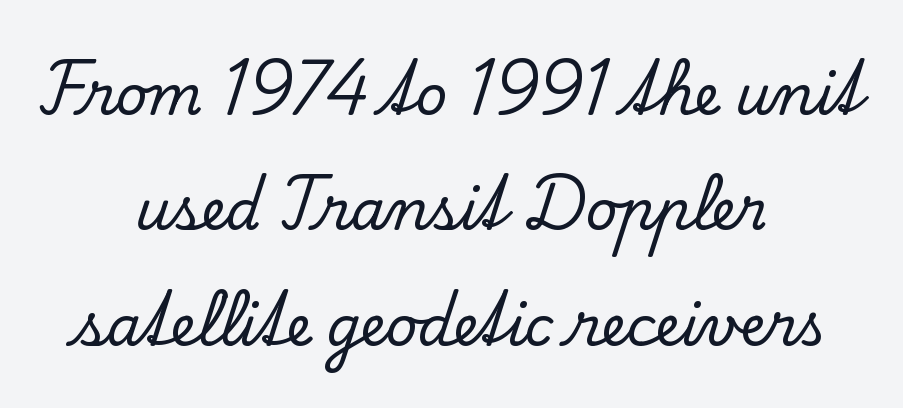
Words appear dense and cohesive because spacing is normal. Note the varied advance widths — an 'i' is clearly narrower than an 'm'. The space beneath each line is pristine and unruled. Does the type have serifs? Yes, each stem ends in a small foot.
